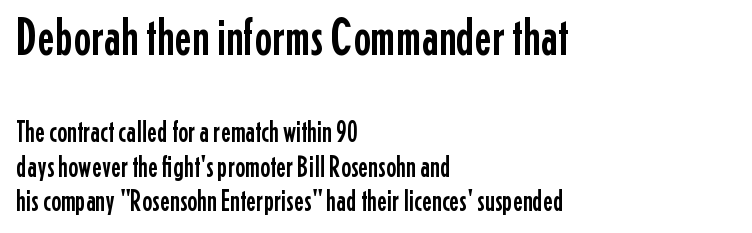
{"serif": "no", "italic": "no", "width": "condensed", "stroke_contrast": "low", "x_height": "medium", "monospaced": "no", "underline": "no", "align": "left", "line_spacing_ratio": 1.16, "letter_spacing": "normal", "letter_spacing_em": 0.0, "larger_block": "first", "size_ratio": 1.77, "glyph_px": 53}
